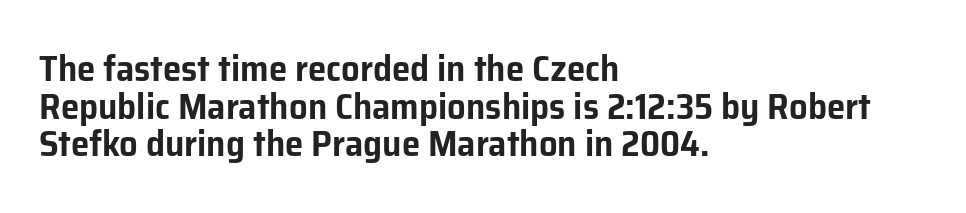
{"serif": "no", "italic": "no", "width": "normal", "stroke_contrast": "low", "x_height": "medium", "monospaced": "no", "underline": "no", "align": "left", "line_spacing": "tight", "line_spacing_ratio": 1.02, "letter_spacing": "normal", "letter_spacing_em": 0.0, "glyph_px": 37}
